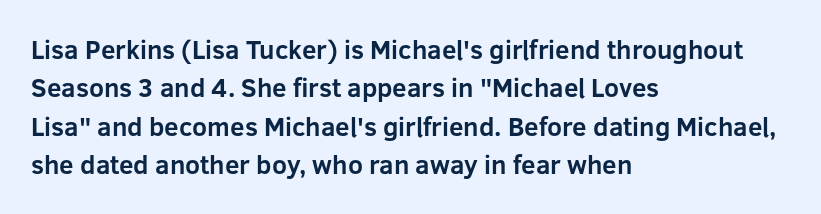
Q: Is the text bold? A: Yes.
Q: Is the text italic (slanted)? A: No, it is upright.
Q: Is the text underlined? A: No.
Q: How is the paragraph aligned? A: Left-aligned.
Q: Is the spacing between letters normal or unusually wide? A: Normal.
Q: Is the spacing between lines tight, normal or loose? A: Normal.
